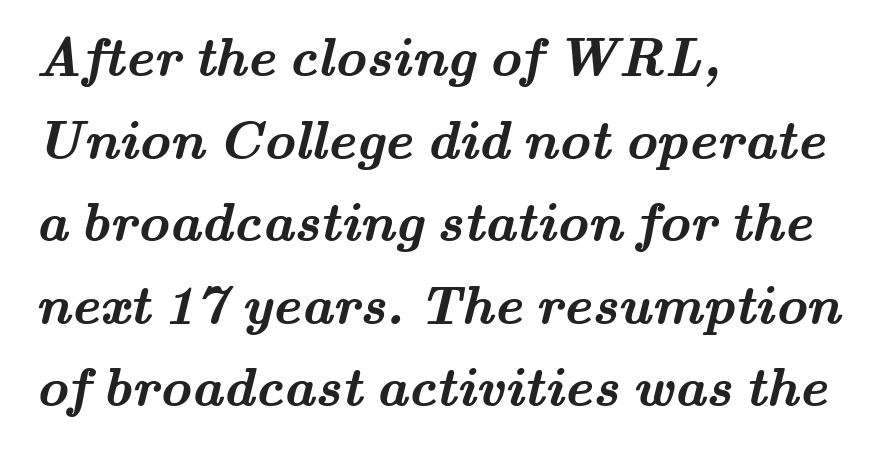
Q: Is the text bold? A: Yes.
Q: Is the typeface a serif or a sans-serif typeface? A: Serif.
Q: Is the text underlined? A: No.
Q: How is the paragraph aligned? A: Left-aligned.
Q: Is the spacing between letters normal or unusually wide? A: Normal.
Q: Is the spacing between lines tight, normal or loose? A: Normal.
Q: Width (condensed, normal, or wide)? A: Wide.
Q: Stroke contrast? A: Medium.
Q: x-height? A: Small.
Q: Monospaced? A: No.
